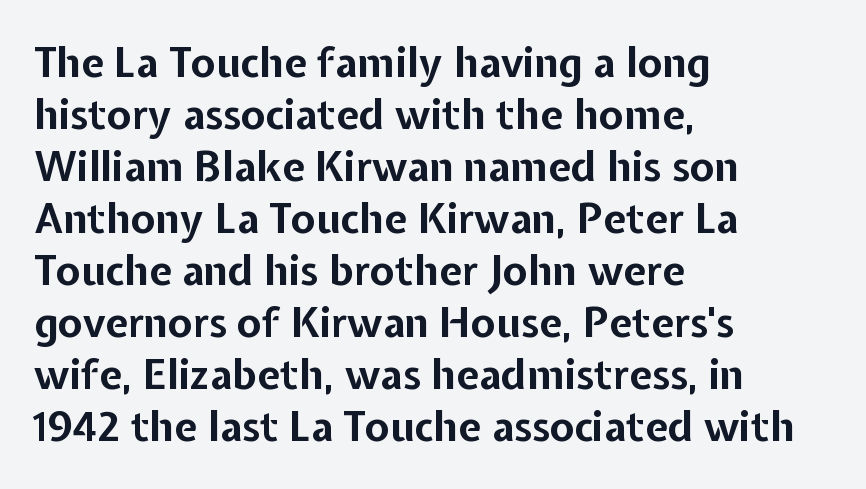
Rule under the text: the space is simply empty. Does the weight exceed regular? Yes, all the way to bold. The face used here is a sans, in the tradition of grotesques and geometrics. In terms of letterspacing, this is plain default setting. You could not count columns in this text — the font is proportionally spaced. Does the lettering tilt? It doesn't — this is upright.
